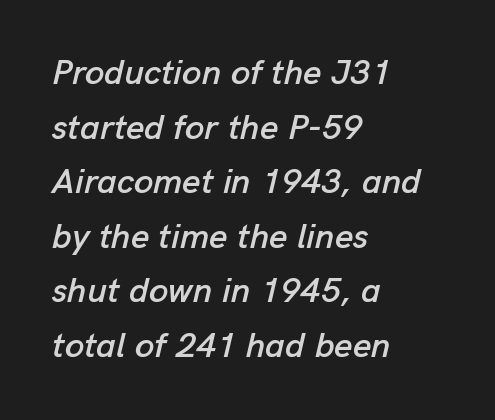
Q: Is the text italic (slanted)? A: Yes, it leans right by about 13 degrees.
Q: Is the text underlined? A: No.
Q: How is the paragraph aligned? A: Left-aligned.
Q: Is the spacing between letters normal or unusually wide? A: Normal.
Q: Is the spacing between lines tight, normal or loose? A: Normal.
Q: Width (condensed, normal, or wide)? A: Normal.
Q: Stroke contrast? A: Low.
Q: x-height? A: Medium.
Q: Monospaced? A: No.
